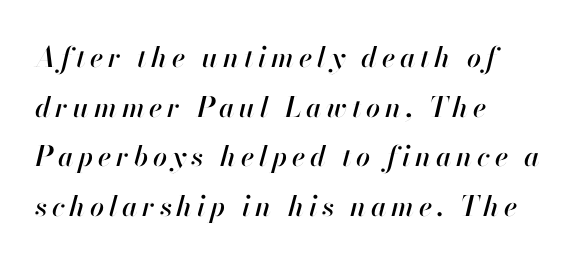
{"italic": "yes", "lean": "right", "slant_degrees": 13, "width": "normal", "stroke_contrast": "high", "x_height": "small", "monospaced": "no", "underline": "no", "align": "left", "line_spacing_ratio": 1.77, "glyph_px": 28}
